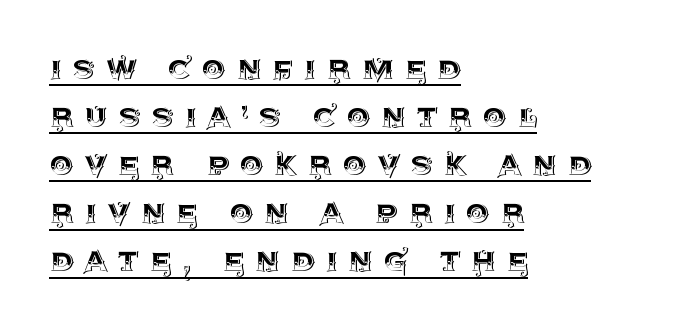
Q: Is the text italic (slanted)? A: No, it is upright.
Q: Is the text underlined? A: Yes.
Q: How is the paragraph aligned? A: Left-aligned.
Q: Is the spacing between letters normal or unusually wide? A: Unusually wide.
Q: Is the spacing between lines tight, normal or loose? A: Normal.
Q: Width (condensed, normal, or wide)? A: Normal.
Q: x-height? A: Large.
Q: Monospaced? A: No.
